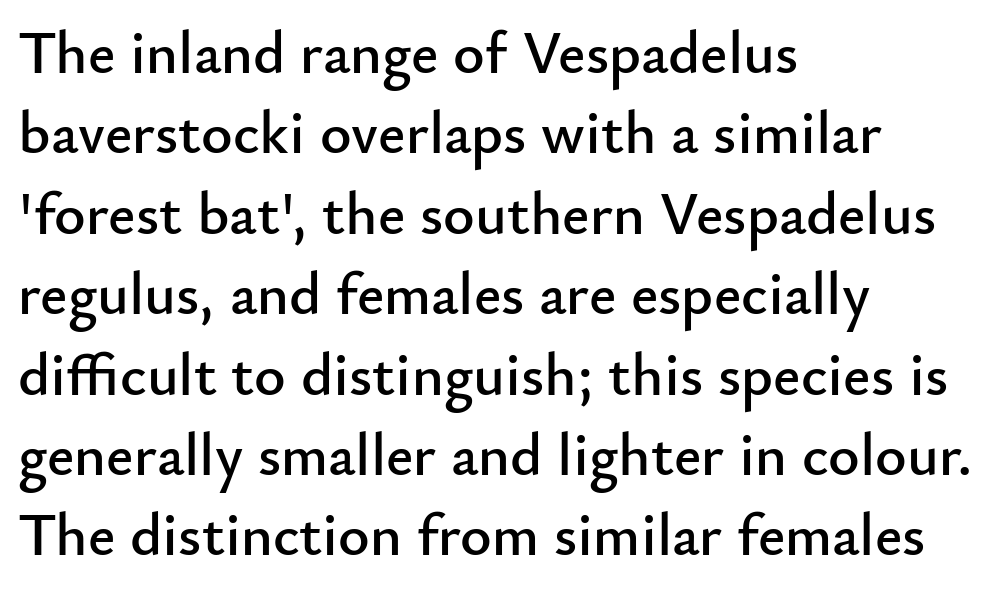
{"serif": "no", "italic": "no", "width": "normal", "stroke_contrast": "low", "x_height": "small", "monospaced": "no", "underline": "no", "align": "left", "line_spacing": "normal", "line_spacing_ratio": 1.34, "letter_spacing": "normal", "letter_spacing_em": 0.0, "glyph_px": 60}
